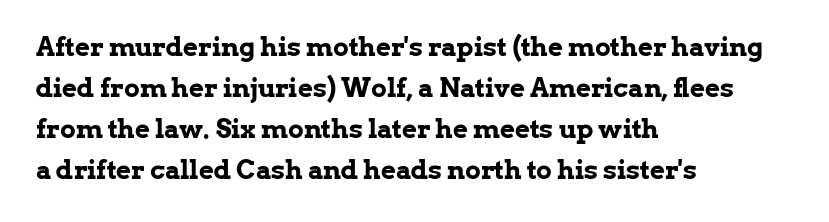
The image shows 26 px bold type, upright; set left-aligned, normal line spacing (1.58x), normal letter spacing, not underlined.
